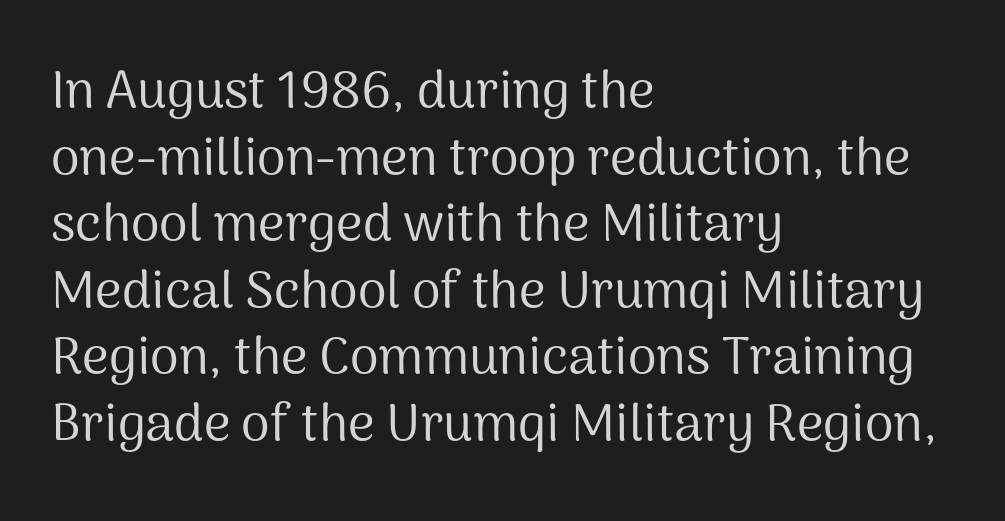
Q: Is the text bold? A: No.
Q: Is the text italic (slanted)? A: No, it is upright.
Q: Is the typeface a serif or a sans-serif typeface? A: Sans-serif.
Q: Is the text underlined? A: No.
Q: How is the paragraph aligned? A: Left-aligned.
Q: Is the spacing between letters normal or unusually wide? A: Normal.
Q: Is the spacing between lines tight, normal or loose? A: Normal.
Q: Width (condensed, normal, or wide)? A: Normal.
Q: Stroke contrast? A: Medium.
Q: x-height? A: Medium.
Q: Monospaced? A: No.
